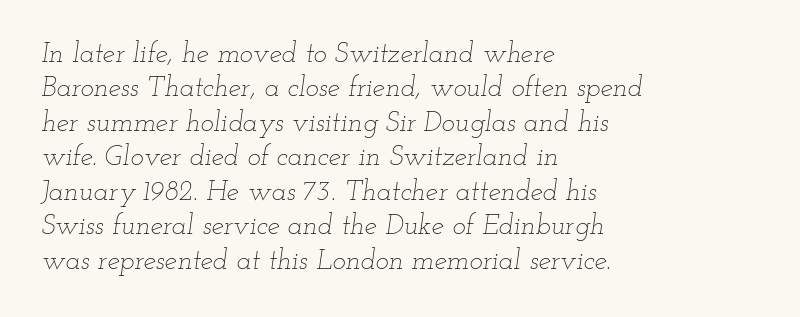
The image shows 28 px thin, wide type, italic (leaning right); set left-aligned, line spacing 1.23x, normal letter spacing, not underlined; low stroke contrast and a small x-height.
